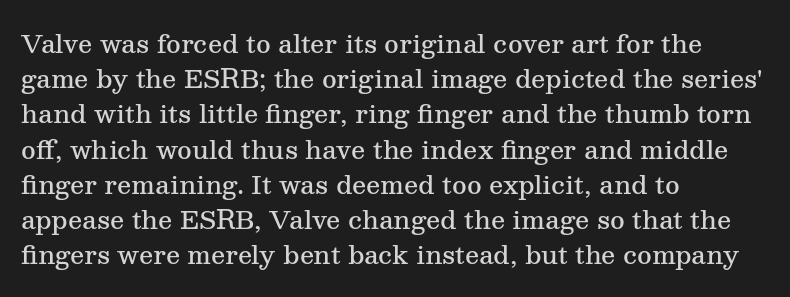
Heft: intermediate — a semibold. No word sits above an underline. Successive baselines arrive at the customary interval. Inter-character spacing is left at the font's built-in metrics. Reading down the block, your eye returns to a fixed left position each line. Italic? Not at all — the glyphs are vertical.
